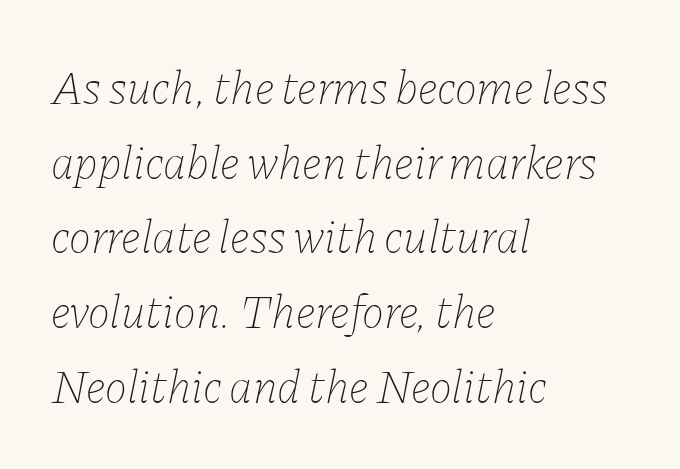
Rule under the text: the space is simply empty. The whole block is typeset with a tilt. Whoever set this chose a conventional vertical rhythm. The rendering keeps characters at their native spacing. Compared with a centered layout, this one pins lines to the left instead. This reads as an unemphasized weight, regular at the heaviest.
